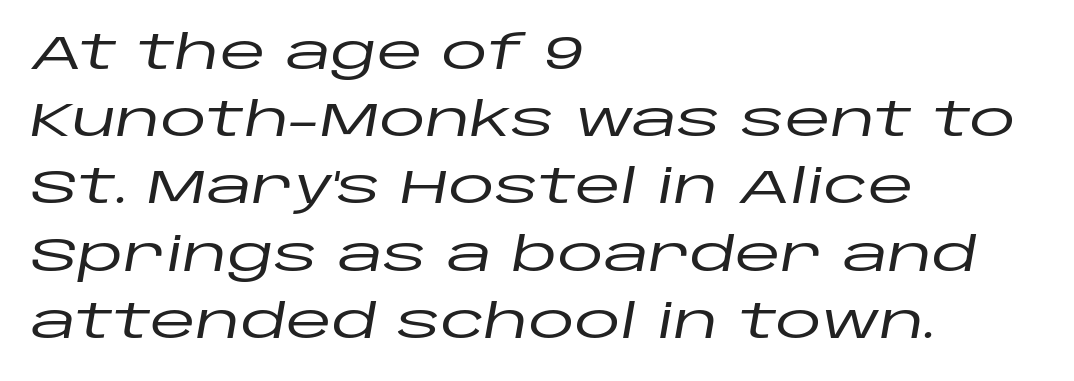
Baseline-to-baseline distance is the conventional proportion of letter height. The area under the type is left untouched. Typeset ragged right — the left edge is the straight one. No extra tracking has been applied to these lines.
